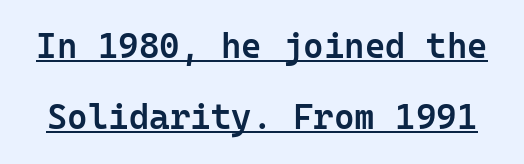
The glyphs in this specimen are sans serif. Every character here occupies the same horizontal width, giving the sample a typewriter-like rhythm. What decoration does the sample have? An underline. Nope, not italic — everything's standing straight. A somewhat darkened texture: the type is semibold rather than bold. The passage shown stacks its lines with a broad gap.
